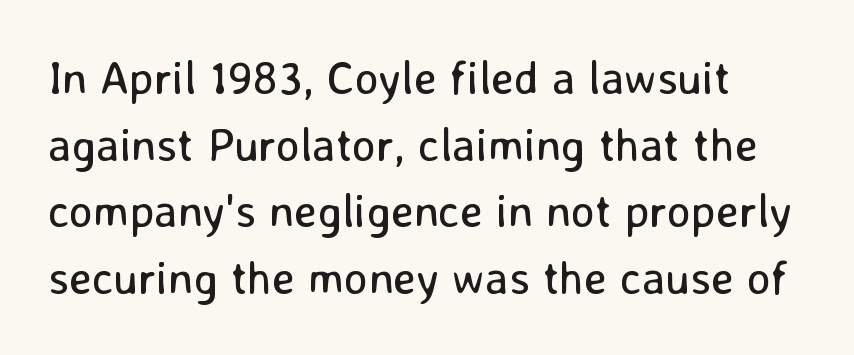
Q: Is the text bold? A: No.
Q: Is the text italic (slanted)? A: No, it is upright.
Q: Is the typeface a serif or a sans-serif typeface? A: Sans-serif.
Q: Is the text underlined? A: No.
Q: Is the spacing between letters normal or unusually wide? A: Normal.
Q: Is the spacing between lines tight, normal or loose? A: Normal.
Q: Width (condensed, normal, or wide)? A: Normal.
Q: Stroke contrast? A: Low.
Q: x-height? A: Medium.
Q: Monospaced? A: No.
